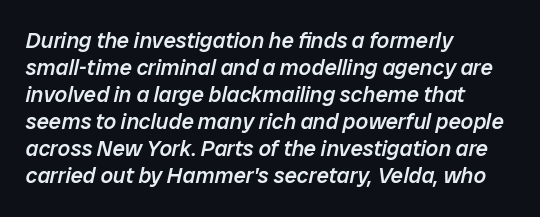
{"italic": "yes", "lean": "right", "slant_degrees": 12, "bold": "semi", "underline": "no", "align": "left", "line_spacing_ratio": 1.23, "letter_spacing": "normal", "letter_spacing_em": 0.0, "glyph_px": 22}
